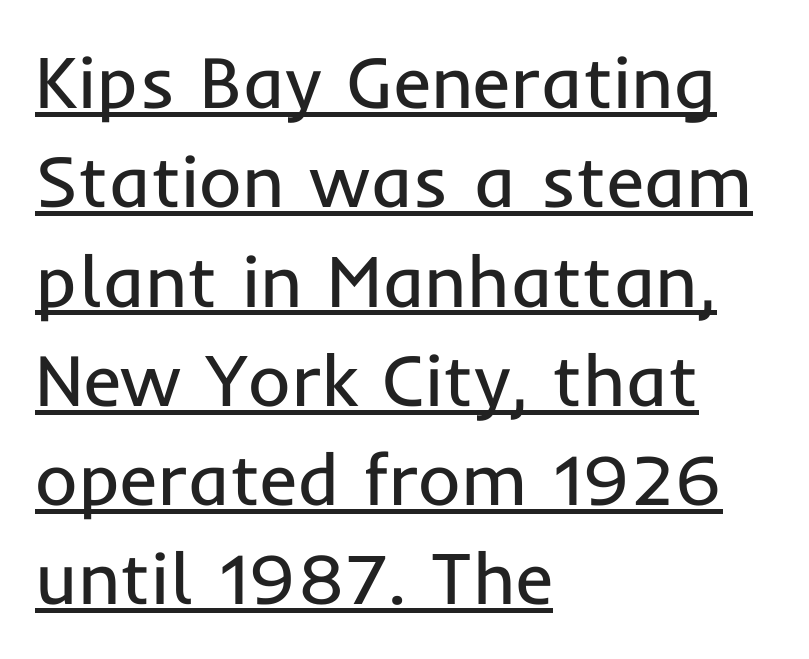
{"serif": "no", "italic": "no", "bold": "no", "weight": "regular", "width": "normal", "stroke_contrast": "low", "x_height": "medium", "monospaced": "no", "underline": "yes", "align": "left", "line_spacing": "normal", "line_spacing_ratio": 1.36, "letter_spacing": "normal", "letter_spacing_em": 0.0, "glyph_px": 73}
